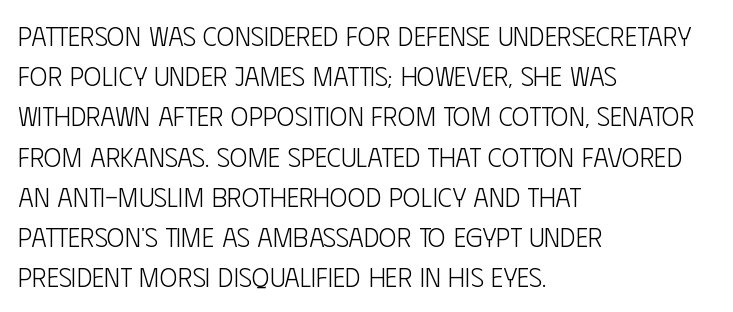
{"italic": "no", "bold": "no", "underline": "no", "align": "left", "line_spacing": "normal", "line_spacing_ratio": 1.49, "letter_spacing": "normal", "letter_spacing_em": 0.0, "glyph_px": 27}
